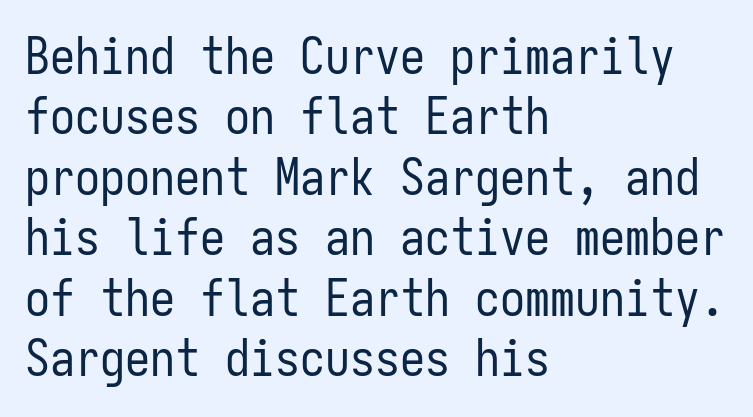
The image shows 50 px regular-weight, condensed sans-serif type, upright, monospaced; set left-aligned, line spacing 1.21x, normal letter spacing, not underlined; low stroke contrast and a medium x-height.
